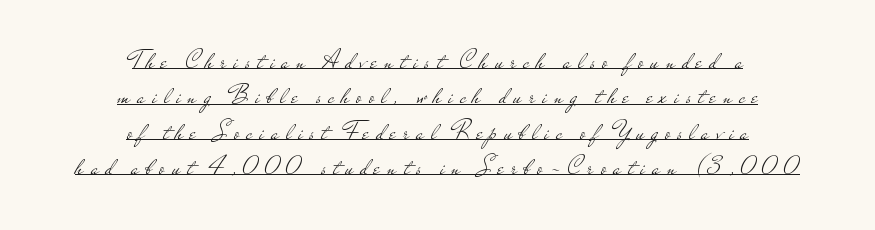
Q: Is the text bold? A: No.
Q: Is the text italic (slanted)? A: Yes.
Q: Is the text underlined? A: Yes.
Q: How is the paragraph aligned? A: Centered.
Q: Is the spacing between letters normal or unusually wide? A: Unusually wide.
Q: Is the spacing between lines tight, normal or loose? A: Normal.
